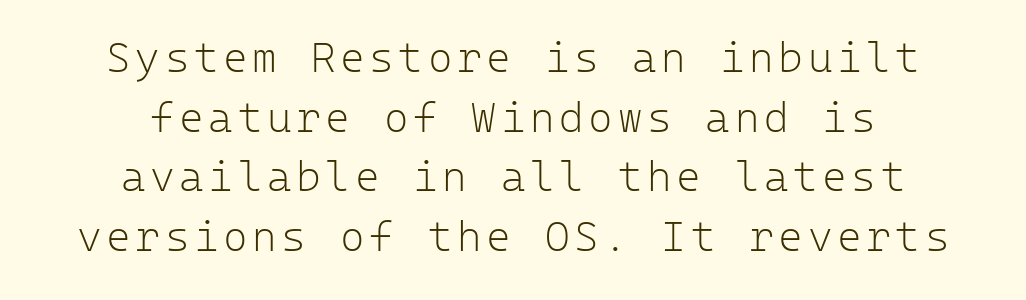
Upright lettering throughout. You could count columns in this text — the font is strictly monospaced. The rendering positions every line midway between the sides. Stroke thickness stays within the range of a standard reading face or lighter. You can tell from the bare stems that sans-serif type was used. Bare-footed words on every line.
